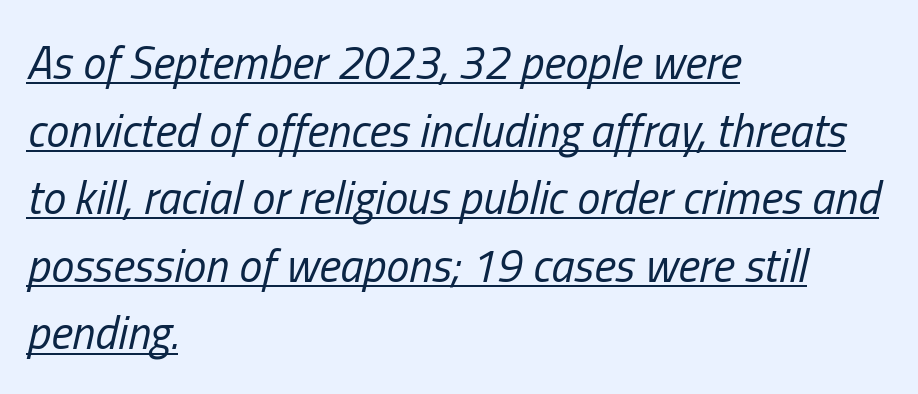
A baseline rule has been typeset under these characters. Default kerning and tracking; the words read as compact shapes. Stems here are at most as thick as an everyday book face. Line spacing here is normal. Left-aligned paragraph, ragged on the right. Quick note: italic.
